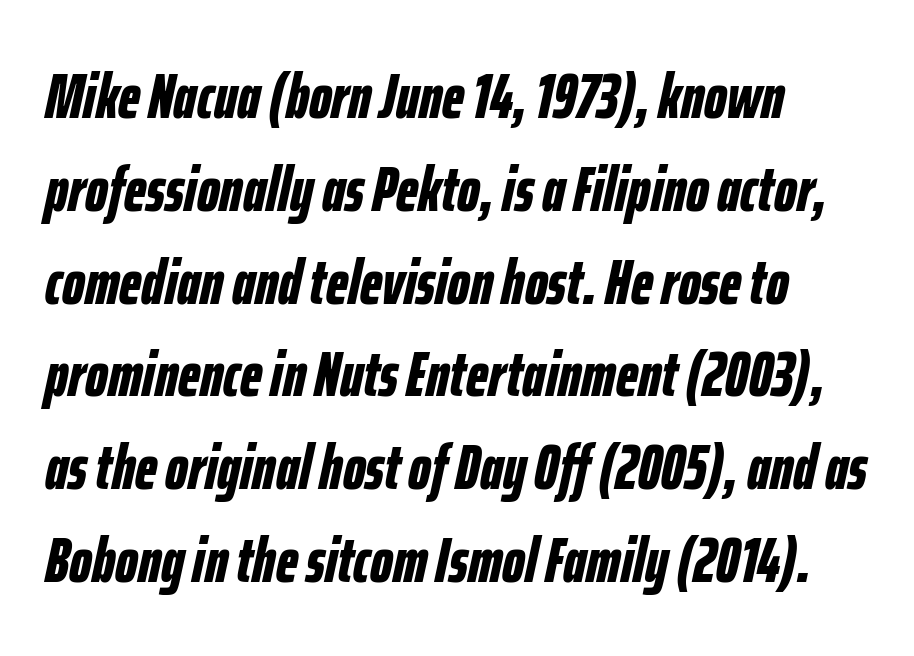
The image shows 64 px bold, condensed type, italic (leaning right); set left-aligned, normal line spacing (1.45x), normal letter spacing, not underlined; low stroke contrast and a medium x-height.
